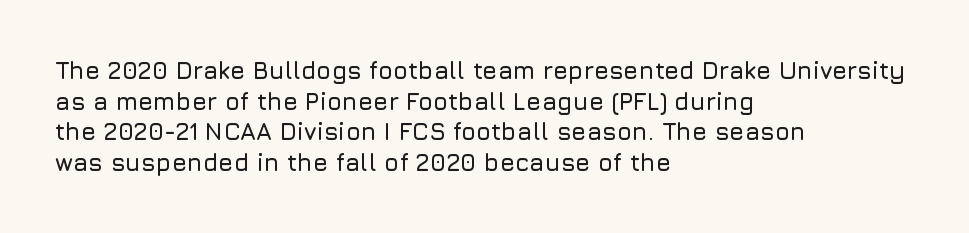
Q: Is the text italic (slanted)? A: No, it is upright.
Q: Is the text underlined? A: No.
Q: How is the paragraph aligned? A: Left-aligned.
Q: Is the spacing between letters normal or unusually wide? A: Normal.
Q: Is the spacing between lines tight, normal or loose? A: Normal.
